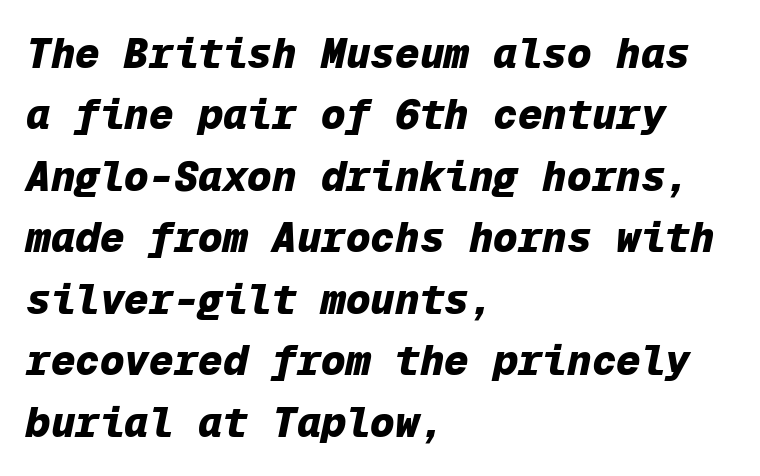
Q: Is the text bold? A: Yes.
Q: Is the text italic (slanted)? A: Yes, it leans right by about 12 degrees.
Q: Is the text underlined? A: No.
Q: How is the paragraph aligned? A: Left-aligned.
Q: Is the spacing between letters normal or unusually wide? A: Normal.
Q: Is the spacing between lines tight, normal or loose? A: Normal.
Q: Width (condensed, normal, or wide)? A: Normal.
Q: Stroke contrast? A: Low.
Q: x-height? A: Medium.
Q: Monospaced? A: Yes.
